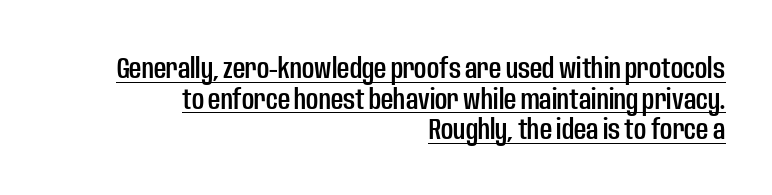
The image shows 30 px condensed sans-serif type, upright; set right-aligned, tight line spacing (1.02x), normal letter spacing, underlined; low stroke contrast and a large x-height.
